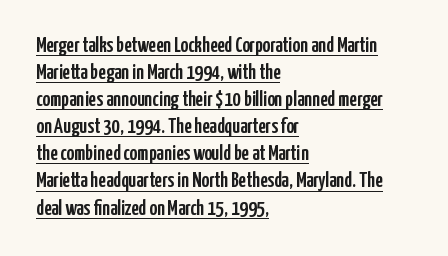
Q: Is the text italic (slanted)? A: No, it is upright.
Q: Is the text underlined? A: Yes.
Q: How is the paragraph aligned? A: Left-aligned.
Q: Is the spacing between letters normal or unusually wide? A: Normal.
Q: Is the spacing between lines tight, normal or loose? A: Normal.
